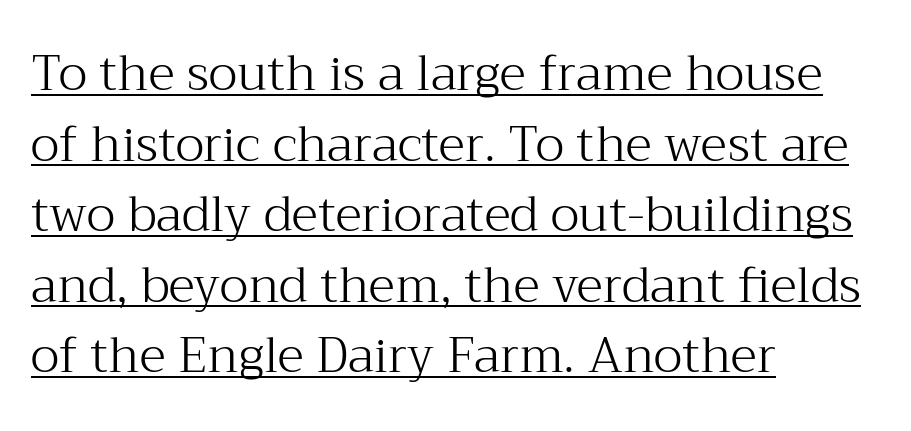
Q: Is the text bold? A: No.
Q: Is the text italic (slanted)? A: No, it is upright.
Q: Is the typeface a serif or a sans-serif typeface? A: Serif.
Q: Is the text underlined? A: Yes.
Q: How is the paragraph aligned? A: Left-aligned.
Q: Is the spacing between letters normal or unusually wide? A: Normal.
Q: Is the spacing between lines tight, normal or loose? A: Normal.
Q: Width (condensed, normal, or wide)? A: Normal.
Q: Stroke contrast? A: Medium.
Q: x-height? A: Medium.
Q: Monospaced? A: No.
